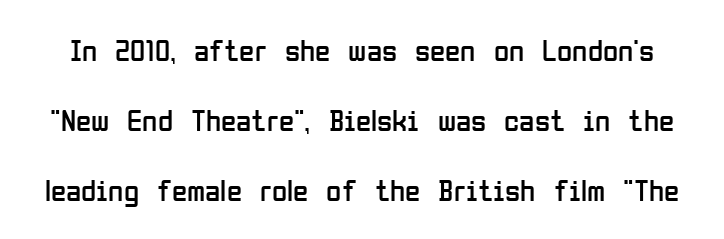
Q: Is the text bold? A: No.
Q: Is the text italic (slanted)? A: No, it is upright.
Q: Is the typeface a serif or a sans-serif typeface? A: Sans-serif.
Q: Is the text underlined? A: No.
Q: Is the spacing between letters normal or unusually wide? A: Normal.
Q: Is the spacing between lines tight, normal or loose? A: Loose.
Q: Width (condensed, normal, or wide)? A: Condensed.
Q: Stroke contrast? A: Low.
Q: x-height? A: Medium.
Q: Monospaced? A: No.
